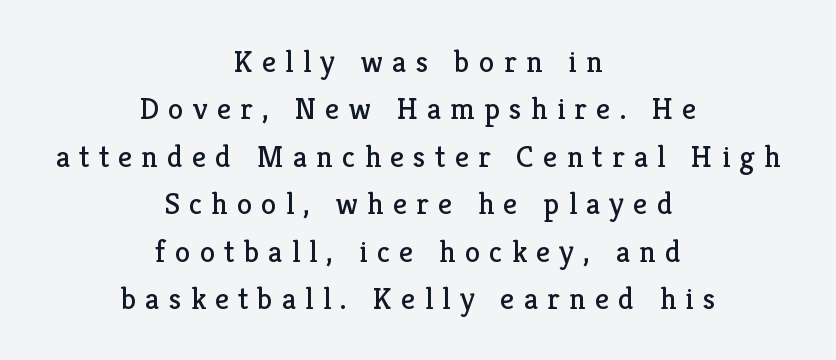
A typesetter would mark this as roman, not italic. Successive baselines arrive at the customary interval. The face looks like a standard text weight, possibly lighter. This sample uses a serif face. Beneath every word, the page is bare. Visually the block forms a symmetrical silhouette, jagged on both flanks.
